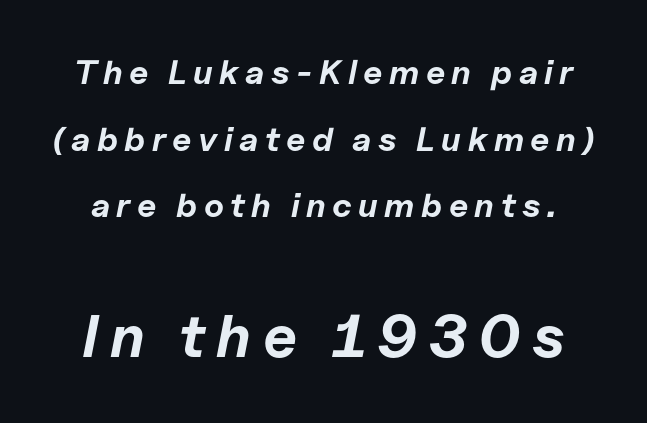
{"italic": "yes", "lean": "right", "slant_degrees": 11, "bold": "yes", "weight": "bold", "width": "normal", "stroke_contrast": "low", "x_height": "medium", "monospaced": "no", "underline": "no", "line_spacing": "loose", "line_spacing_ratio": 1.96, "larger_block": "second", "size_ratio": 1.76, "glyph_px": 60}
